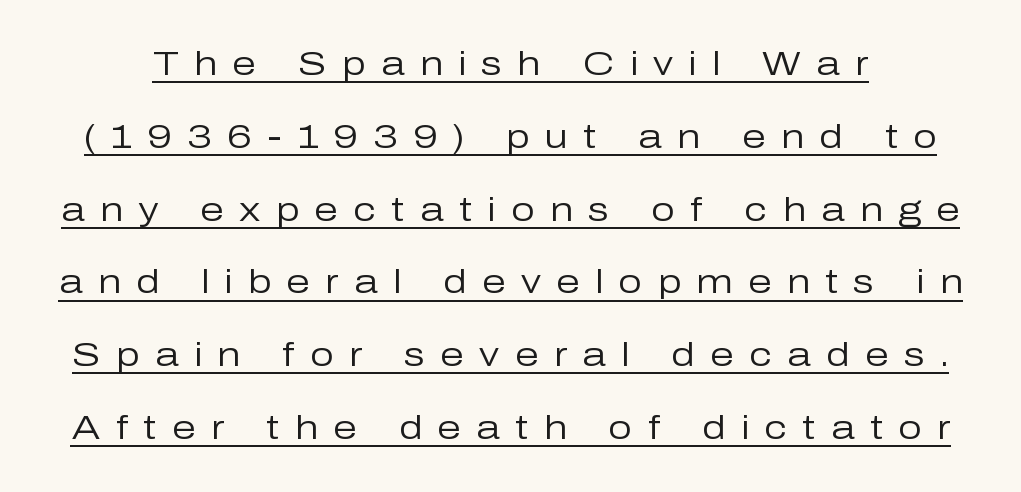
{"serif": "no", "italic": "no", "bold": "no", "weight": "regular", "width": "normal", "stroke_contrast": "low", "x_height": "medium", "monospaced": "no", "underline": "yes", "line_spacing": "loose", "line_spacing_ratio": 2.14, "letter_spacing": "wide", "letter_spacing_em": 0.45, "glyph_px": 34}
